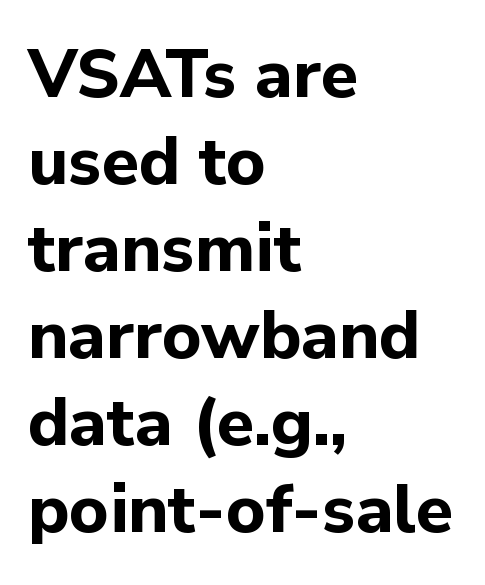
{"serif": "no", "italic": "no", "bold": "yes", "weight": "bold", "width": "normal", "stroke_contrast": "low", "x_height": "medium", "monospaced": "no", "underline": "no", "align": "left", "line_spacing": "normal", "line_spacing_ratio": 1.28, "letter_spacing": "normal", "letter_spacing_em": 0.0, "glyph_px": 68}
